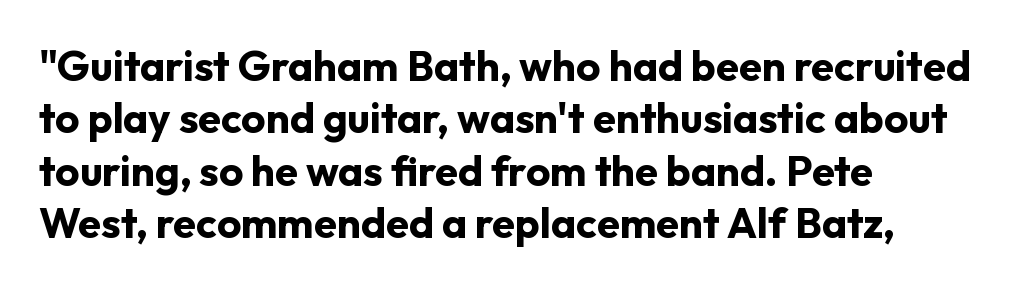
Q: Is the text bold? A: Yes.
Q: Is the text italic (slanted)? A: No, it is upright.
Q: Is the typeface a serif or a sans-serif typeface? A: Sans-serif.
Q: Is the text underlined? A: No.
Q: How is the paragraph aligned? A: Left-aligned.
Q: Is the spacing between letters normal or unusually wide? A: Normal.
Q: Is the spacing between lines tight, normal or loose? A: Normal.
Q: Width (condensed, normal, or wide)? A: Normal.
Q: Stroke contrast? A: Low.
Q: x-height? A: Medium.
Q: Monospaced? A: No.
